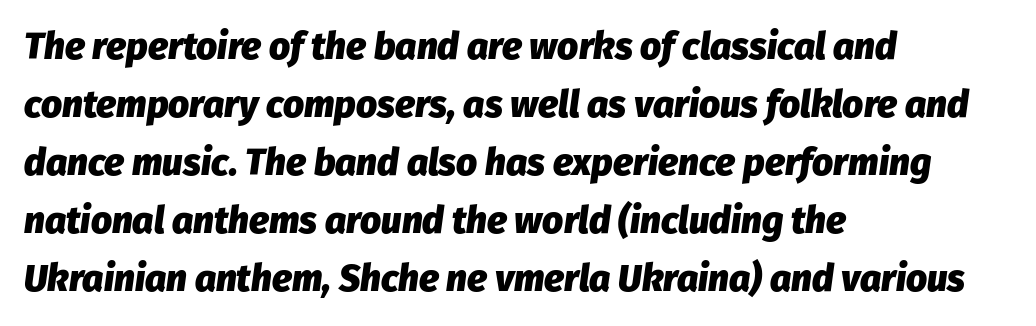
{"italic": "yes", "lean": "right", "slant_degrees": 8, "bold": "yes", "weight": "heavy", "width": "normal", "stroke_contrast": "low", "x_height": "medium", "monospaced": "no", "underline": "no", "align": "left", "line_spacing": "normal", "line_spacing_ratio": 1.57, "letter_spacing": "normal", "letter_spacing_em": 0.0, "glyph_px": 37}
